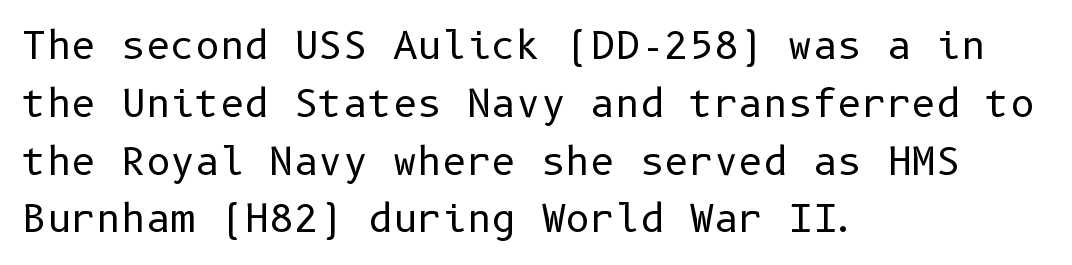
Q: Is the text bold? A: No.
Q: Is the text italic (slanted)? A: No, it is upright.
Q: Is the typeface a serif or a sans-serif typeface? A: Sans-serif.
Q: Is the text underlined? A: No.
Q: How is the paragraph aligned? A: Left-aligned.
Q: Is the spacing between letters normal or unusually wide? A: Normal.
Q: Is the spacing between lines tight, normal or loose? A: Normal.
Q: Width (condensed, normal, or wide)? A: Normal.
Q: Stroke contrast? A: Low.
Q: x-height? A: Medium.
